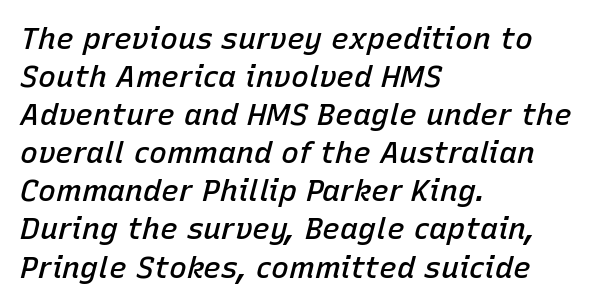
{"italic": "yes", "lean": "right", "slant_degrees": 15, "bold": "semi", "weight": "semibold", "width": "normal", "stroke_contrast": "low", "x_height": "medium", "monospaced": "no", "underline": "no", "align": "left", "line_spacing": "normal", "line_spacing_ratio": 1.27, "letter_spacing": "normal", "letter_spacing_em": 0.0, "glyph_px": 30}
